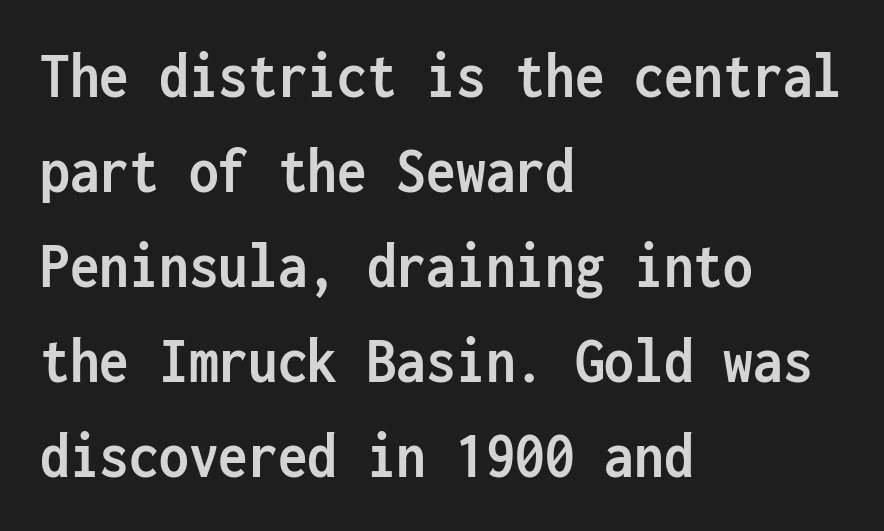
Q: Is the text bold? A: Yes.
Q: Is the text italic (slanted)? A: No, it is upright.
Q: Is the typeface a serif or a sans-serif typeface? A: Sans-serif.
Q: Is the text underlined? A: No.
Q: How is the paragraph aligned? A: Left-aligned.
Q: Is the spacing between letters normal or unusually wide? A: Normal.
Q: Is the spacing between lines tight, normal or loose? A: Normal.
Q: Width (condensed, normal, or wide)? A: Condensed.
Q: Stroke contrast? A: Low.
Q: x-height? A: Medium.
Q: Monospaced? A: Yes.
